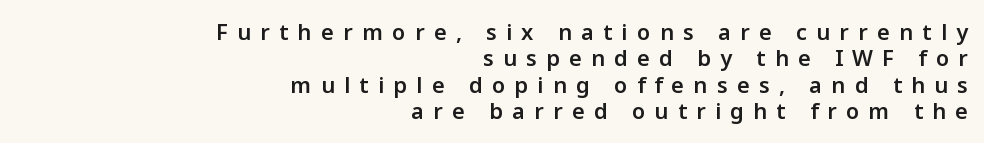
{"italic": "no", "bold": "semi", "underline": "no", "align": "right", "line_spacing_ratio": 1.2, "letter_spacing": "wide", "letter_spacing_em": 0.42, "glyph_px": 22}
